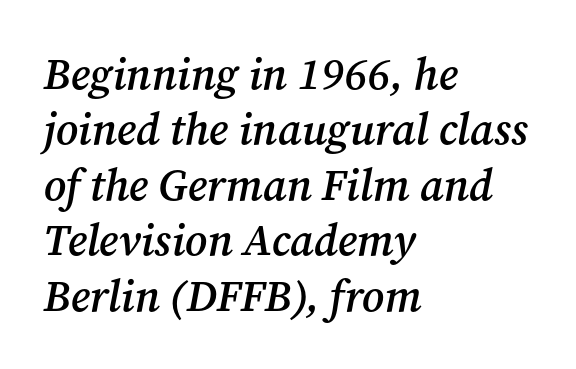
Q: Is the text bold? A: Semi-bold.
Q: Is the text italic (slanted)? A: Yes, it leans right by about 12 degrees.
Q: Is the typeface a serif or a sans-serif typeface? A: Serif.
Q: Is the text underlined? A: No.
Q: How is the paragraph aligned? A: Left-aligned.
Q: Is the spacing between letters normal or unusually wide? A: Normal.
Q: Is the spacing between lines tight, normal or loose? A: Normal.
Q: Width (condensed, normal, or wide)? A: Normal.
Q: Stroke contrast? A: Medium.
Q: x-height? A: Medium.
Q: Monospaced? A: No.
